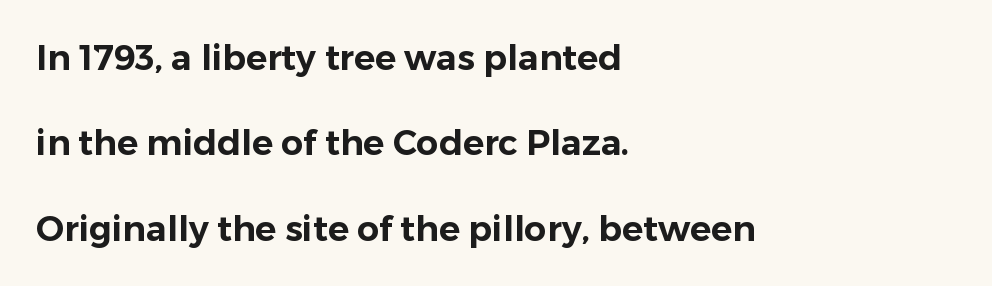
Q: Is the text italic (slanted)? A: No, it is upright.
Q: Is the typeface a serif or a sans-serif typeface? A: Sans-serif.
Q: Is the text underlined? A: No.
Q: How is the paragraph aligned? A: Left-aligned.
Q: Is the spacing between letters normal or unusually wide? A: Normal.
Q: Is the spacing between lines tight, normal or loose? A: Loose.
Q: Width (condensed, normal, or wide)? A: Normal.
Q: Stroke contrast? A: Low.
Q: x-height? A: Medium.
Q: Monospaced? A: No.
